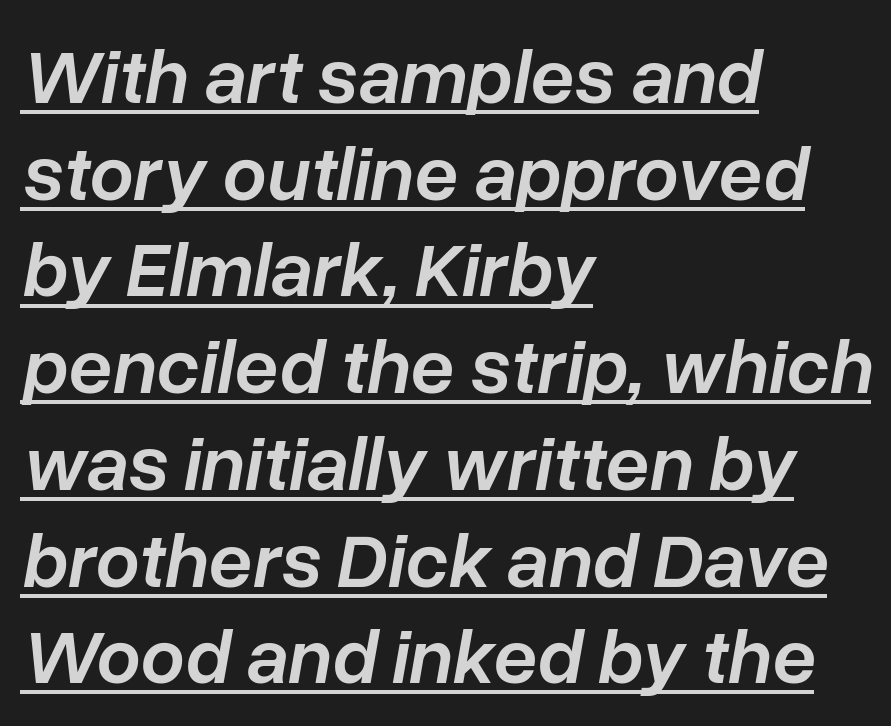
A bit beefed up — I'd call it semibold rather than bold. Proportional: the letters do not fall into vertical columns. Every character sits at an angle, as italics do. Honestly, the letter spacing is just normal — you wouldn't notice it. A continuous stroke trails under the words, as in a hyperlink.
